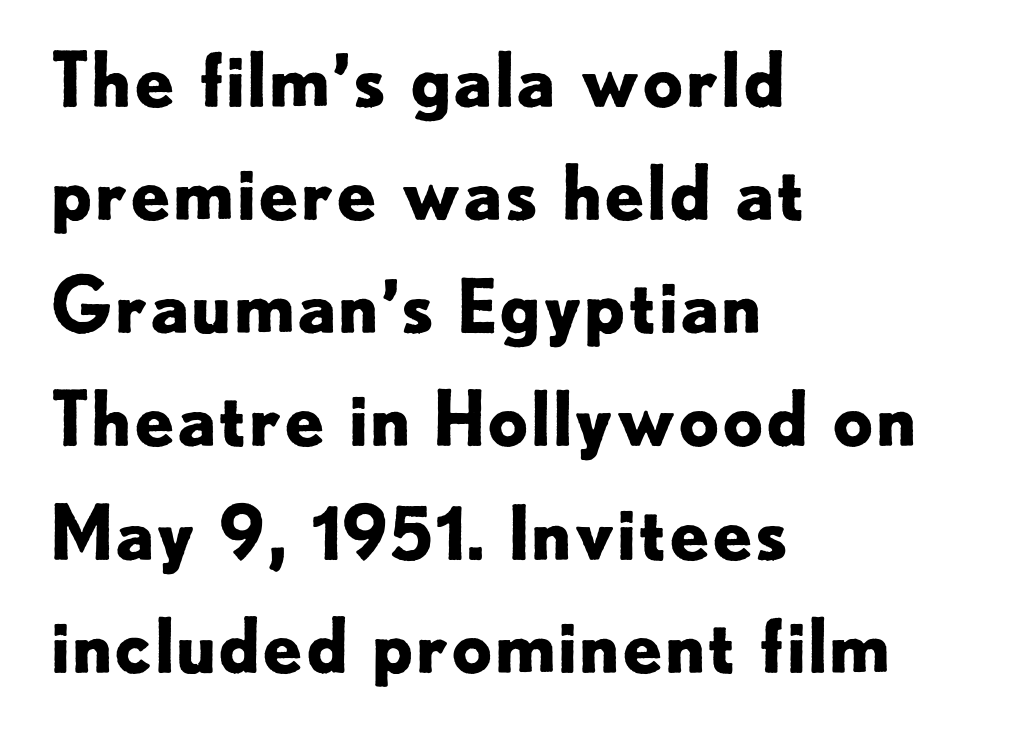
Q: Is the text bold? A: Yes.
Q: Is the text italic (slanted)? A: No, it is upright.
Q: Is the typeface a serif or a sans-serif typeface? A: Sans-serif.
Q: Is the text underlined? A: No.
Q: How is the paragraph aligned? A: Left-aligned.
Q: Is the spacing between letters normal or unusually wide? A: Normal.
Q: Is the spacing between lines tight, normal or loose? A: Normal.
Q: Width (condensed, normal, or wide)? A: Normal.
Q: Stroke contrast? A: Low.
Q: x-height? A: Small.
Q: Monospaced? A: No.
